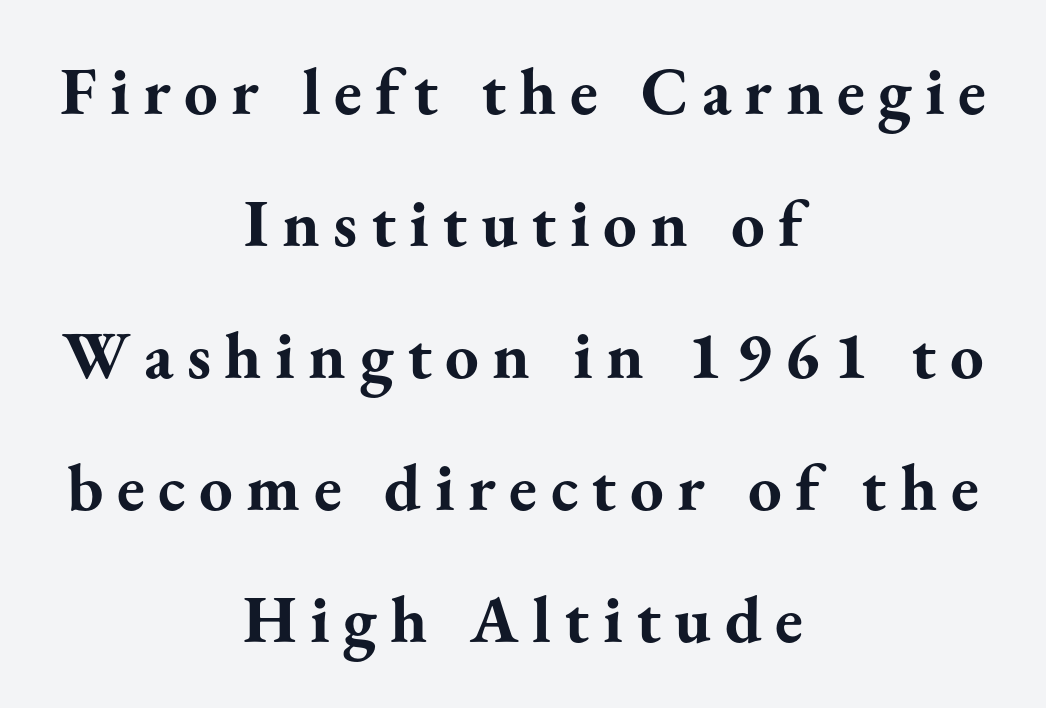
Nobody drew a line under any word here. The font's upright variant was chosen for this text. Summary of vertical rhythm: relaxed, with wide interline spacing. What kind of face is this? One with serifs. Do the characters align in a grid? No, the font is proportional. Each glyph is drawn with heavy, bold strokes.
